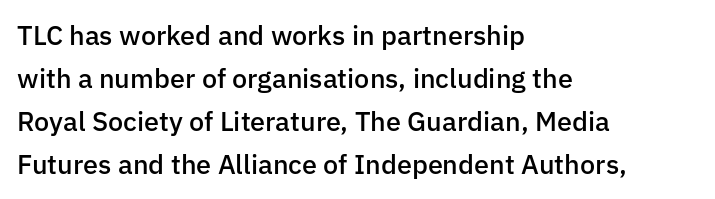
{"italic": "no", "bold": "semi", "underline": "no", "align": "left", "line_spacing": "normal", "line_spacing_ratio": 1.59, "letter_spacing": "normal", "letter_spacing_em": 0.0, "glyph_px": 27}
